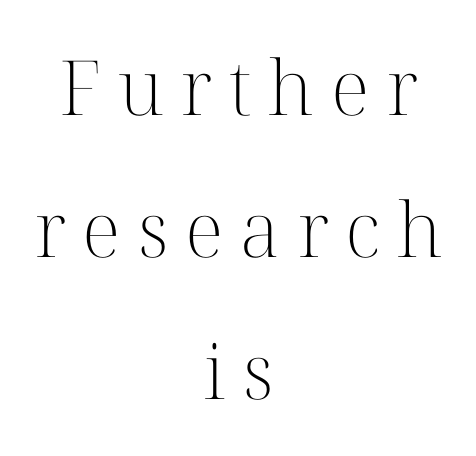
No word sits above an underline. Here the designer chose a conventional face with non-uniform glyph widths. Does extra space separate the letters? Yes, quite a lot of it. Heaviness? Minimal to ordinary, like unemphasized prose.
